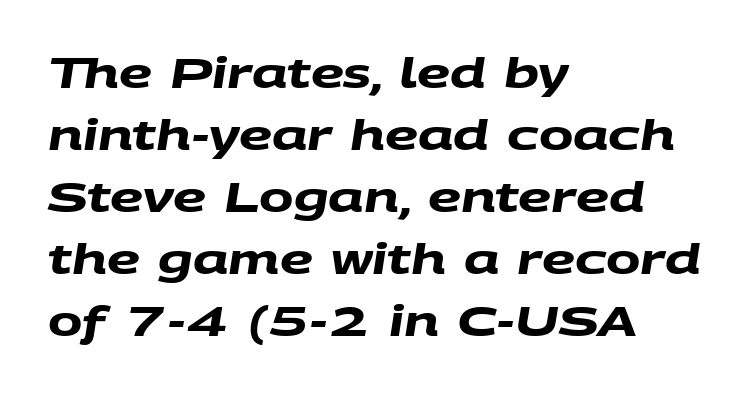
These lines keep a tight, regular rhythm from letter to letter. Varying glyph widths throughout — classic text-font behaviour. Thick stems and heavy bowls — unmistakably bold. Observe the absence of serifs on each vertical stroke in this sample. The baseline area is clear.
